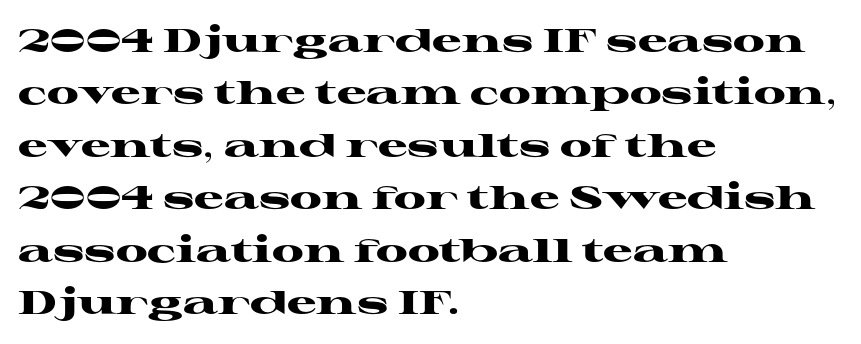
{"serif": "yes", "italic": "no", "bold": "yes", "weight": "heavy", "width": "wide", "stroke_contrast": "high", "x_height": "medium", "monospaced": "no", "underline": "no", "align": "left", "line_spacing": "normal", "line_spacing_ratio": 1.59, "letter_spacing": "normal", "letter_spacing_em": 0.0, "glyph_px": 33}
